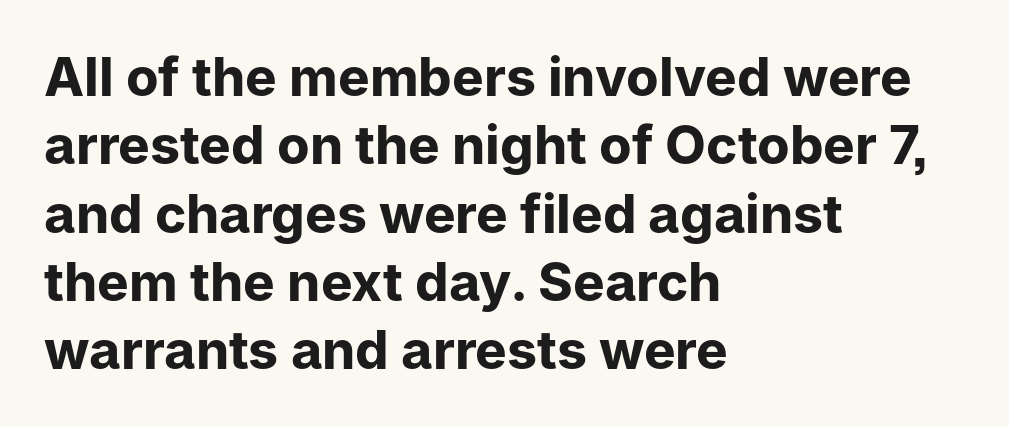
{"serif": "no", "italic": "no", "bold": "yes", "weight": "bold", "width": "normal", "stroke_contrast": "low", "x_height": "medium", "monospaced": "no", "underline": "no", "align": "left", "line_spacing": "normal", "line_spacing_ratio": 1.29, "letter_spacing": "normal", "letter_spacing_em": 0.0, "glyph_px": 53}
